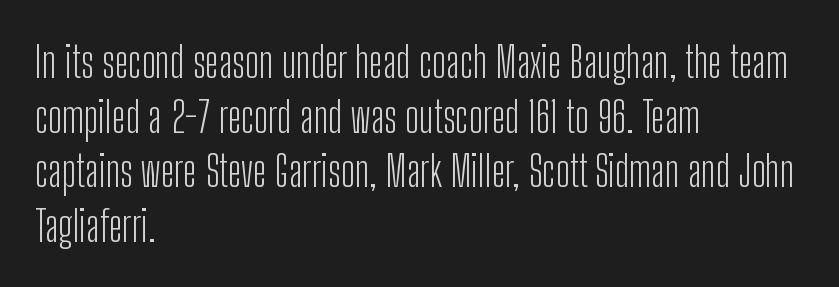
Note the varied advance widths — an 'i' is clearly narrower than an 'm'. The passage shown has conventional tracking throughout. Alignment: flush left. Descenders are the only things crossing below the line. Heaviness? Minimal to ordinary, like unemphasized prose. Examine the stroke ends and you'll find no serifs.
